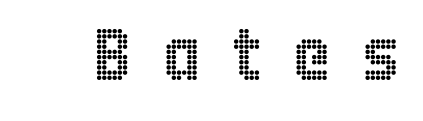
The image shows 74 px condensed type, upright; set unusually wide letter spacing (+0.4 em), not underlined; a large x-height.
